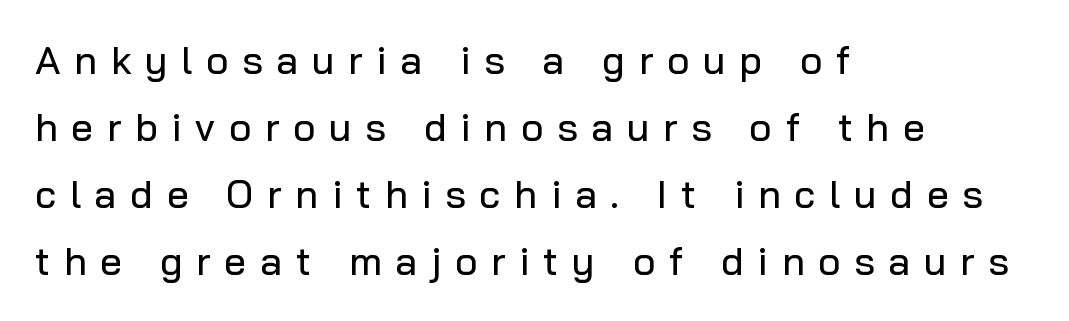
Q: Is the text italic (slanted)? A: No, it is upright.
Q: Is the typeface a serif or a sans-serif typeface? A: Sans-serif.
Q: Is the text underlined? A: No.
Q: How is the paragraph aligned? A: Left-aligned.
Q: Is the spacing between letters normal or unusually wide? A: Unusually wide.
Q: Width (condensed, normal, or wide)? A: Normal.
Q: Stroke contrast? A: Low.
Q: x-height? A: Medium.
Q: Monospaced? A: No.
